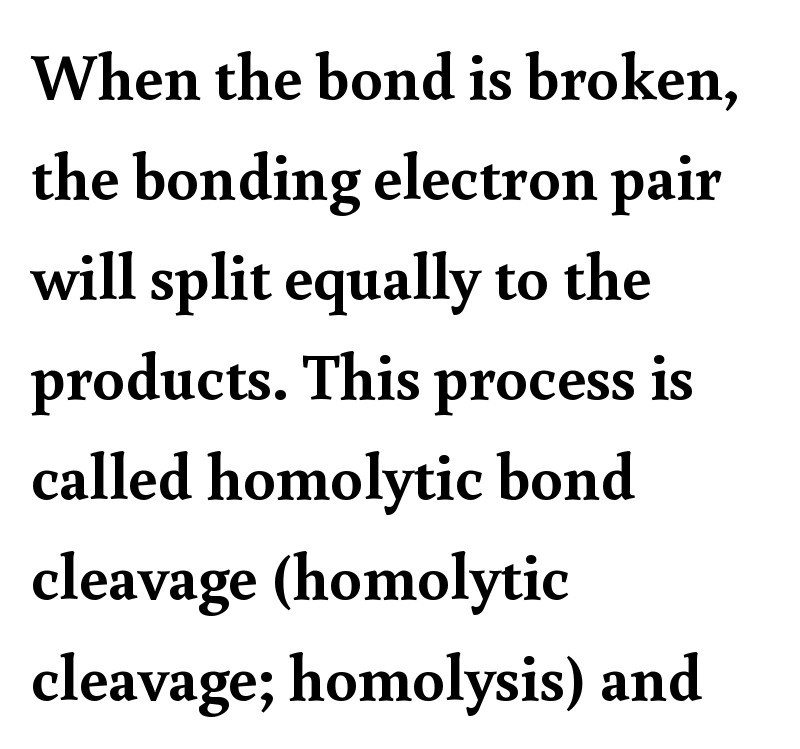
Q: Is the text bold? A: Yes.
Q: Is the text italic (slanted)? A: No, it is upright.
Q: Is the typeface a serif or a sans-serif typeface? A: Serif.
Q: Is the text underlined? A: No.
Q: How is the paragraph aligned? A: Left-aligned.
Q: Is the spacing between letters normal or unusually wide? A: Normal.
Q: Is the spacing between lines tight, normal or loose? A: Normal.
Q: Width (condensed, normal, or wide)? A: Normal.
Q: x-height? A: Small.
Q: Monospaced? A: No.
